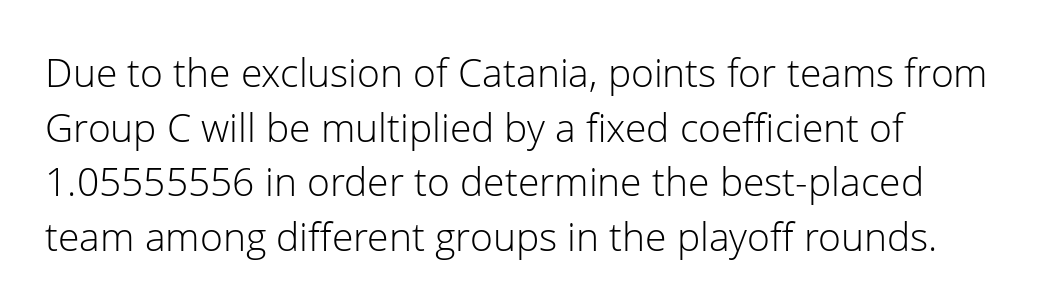
The image shows 39 px light sans-serif type, upright; set left-aligned, normal line spacing (1.4x), normal letter spacing, not underlined; low stroke contrast and a medium x-height.
